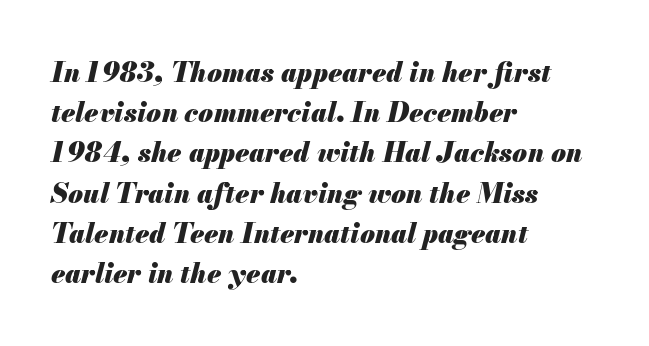
The image shows 27 px bold type, italic (leaning right); set left-aligned, normal line spacing (1.49x), normal letter spacing, not underlined.
